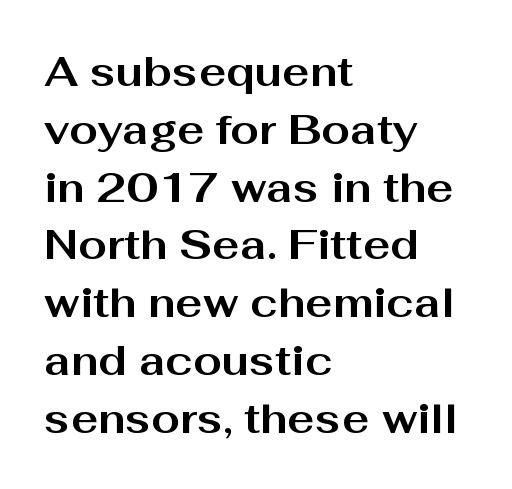
The image shows 41 px bold, wide sans-serif type, upright; set left-aligned, normal line spacing (1.41x), normal letter spacing, not underlined; medium stroke contrast and a medium x-height.
